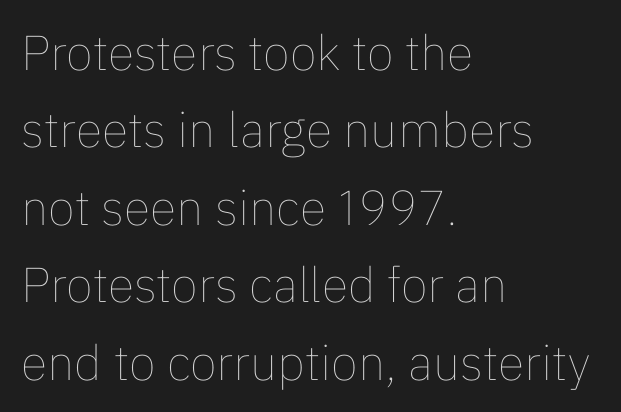
The image shows 49 px thin type, upright; set left-aligned, normal line spacing (1.58x), normal letter spacing, not underlined; low stroke contrast and a medium x-height.
